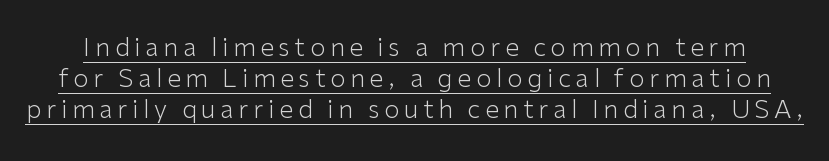
The characters are drawn with everyday or finer stroke widths. Ascenders rise straight up at ninety degrees. Underlined type.
